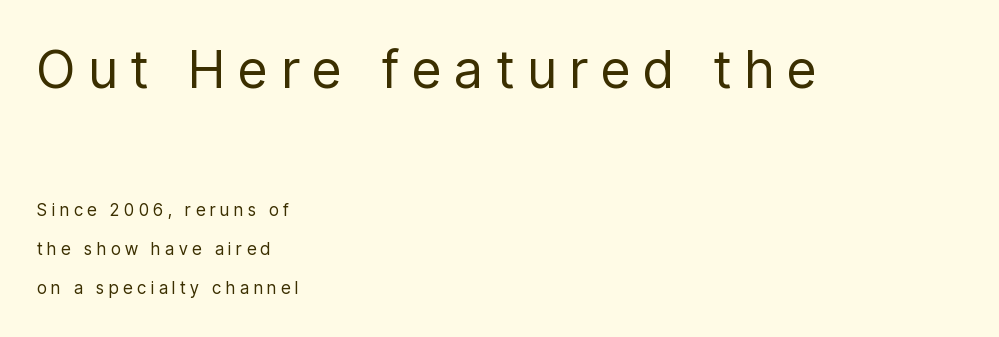
Q: Is the text bold? A: No.
Q: Is the text italic (slanted)? A: No, it is upright.
Q: Is the typeface a serif or a sans-serif typeface? A: Sans-serif.
Q: Is the text underlined? A: No.
Q: How is the paragraph aligned? A: Left-aligned.
Q: Is the spacing between letters normal or unusually wide? A: Unusually wide.
Q: Is the spacing between lines tight, normal or loose? A: Loose.
Q: Which block of text is set in a larger size, the first (top) or the second (bottom)? A: The first (top) one.
Q: Width (condensed, normal, or wide)? A: Condensed.
Q: Stroke contrast? A: Low.
Q: x-height? A: Medium.
Q: Monospaced? A: No.
